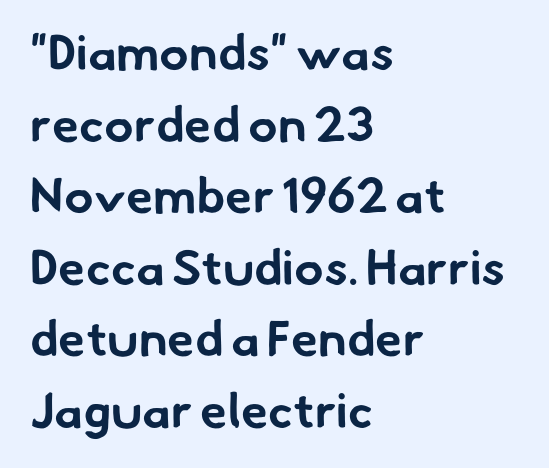
{"serif": "no", "bold": "yes", "weight": "bold", "width": "normal", "stroke_contrast": "low", "x_height": "small", "monospaced": "no", "underline": "no", "align": "left", "line_spacing": "normal", "line_spacing_ratio": 1.46, "letter_spacing": "normal", "letter_spacing_em": 0.0, "glyph_px": 49}
